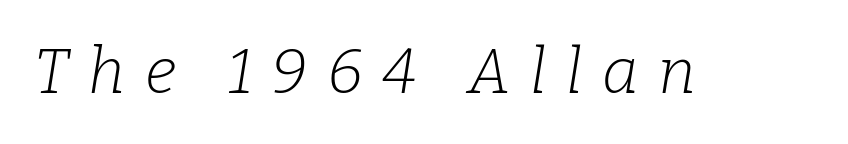
The image shows 63 px light serif type, italic (leaning right); set unusually wide letter spacing (+0.31 em), not underlined; low stroke contrast and a medium x-height.
